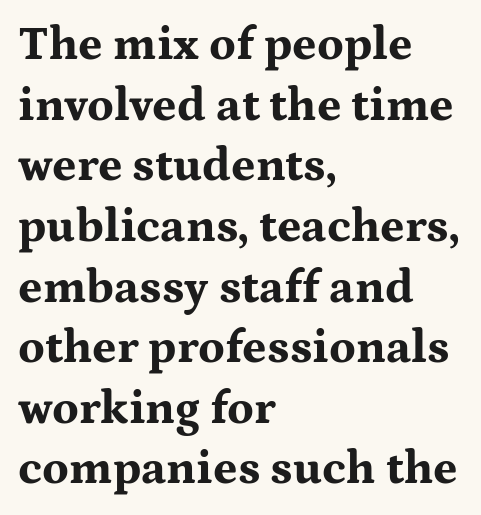
Q: Is the text bold? A: Yes.
Q: Is the text italic (slanted)? A: No, it is upright.
Q: Is the typeface a serif or a sans-serif typeface? A: Serif.
Q: Is the text underlined? A: No.
Q: How is the paragraph aligned? A: Left-aligned.
Q: Is the spacing between letters normal or unusually wide? A: Normal.
Q: Is the spacing between lines tight, normal or loose? A: Normal.
Q: Width (condensed, normal, or wide)? A: Wide.
Q: Stroke contrast? A: Medium.
Q: x-height? A: Medium.
Q: Monospaced? A: No.
